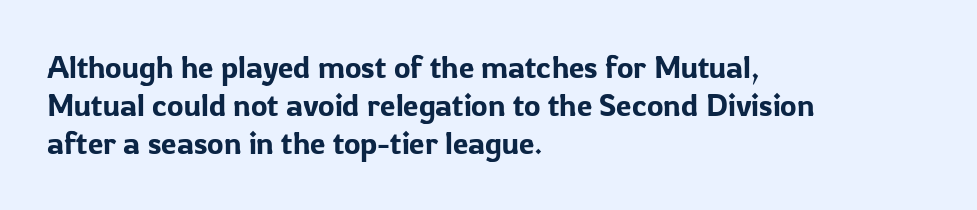
Q: Is the text italic (slanted)? A: No, it is upright.
Q: Is the typeface a serif or a sans-serif typeface? A: Sans-serif.
Q: Is the text underlined? A: No.
Q: How is the paragraph aligned? A: Left-aligned.
Q: Is the spacing between letters normal or unusually wide? A: Normal.
Q: Width (condensed, normal, or wide)? A: Normal.
Q: Stroke contrast? A: Low.
Q: x-height? A: Medium.
Q: Monospaced? A: No.
